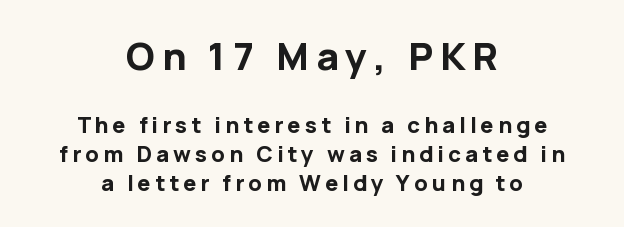
A typesetter would label this face a sans. If you squint, the top block still reads clearly — it's the larger of the two. Here the designer chose a conventional face with non-uniform glyph widths. Set as a true bold cut, around the 700 mark. Reading down the column, the eye jumps a familiar distance to each next line. The lines are quadded center.
